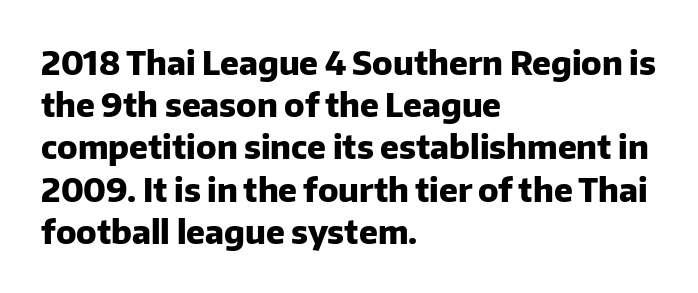
{"serif": "no", "italic": "no", "bold": "yes", "weight": "heavy", "width": "normal", "stroke_contrast": "low", "x_height": "medium", "monospaced": "no", "underline": "no", "align": "left", "line_spacing": "normal", "line_spacing_ratio": 1.28, "letter_spacing": "normal", "letter_spacing_em": 0.0, "glyph_px": 33}
